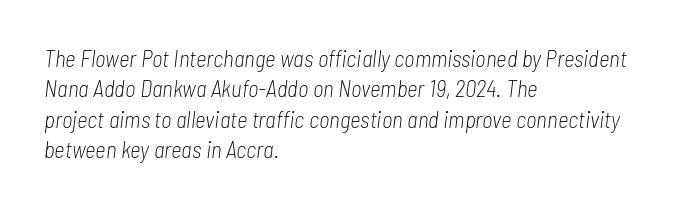
Standard letterfit; no display-style spreading of the glyphs. The text block is weighted toward the left margin, trailing off unevenly rightward. Does the leading feel generous? No, just average. Each row of text sits above clean, open space. You can tell it's italic because the verticals aren't actually vertical.
